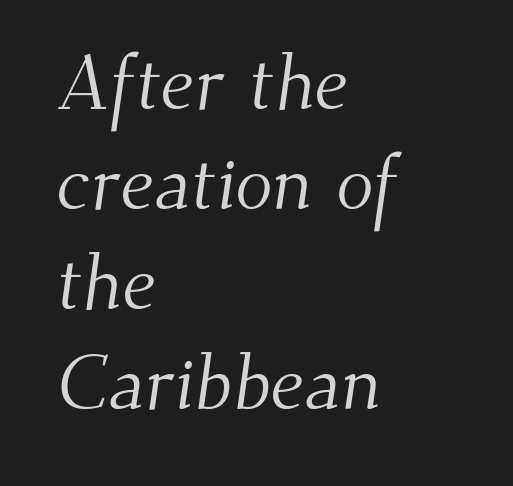
This rendering employs a face with finishing strokes, i.e., a serif. Clear beneath every line of the passage. The passage is arranged the way most books set body copy — flush left. Weight class: somewhere from thin through regular. The block of text has a typical density, with ordinary space between rows. The letterforms sit shoulder to shoulder at normal distance.
